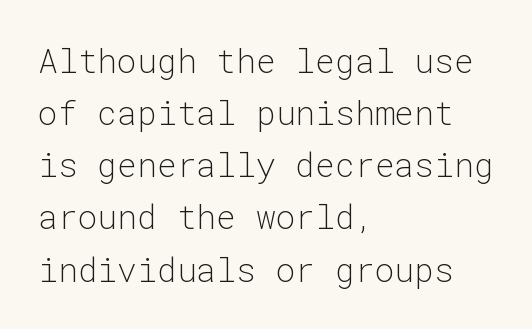
Q: Is the text bold? A: No.
Q: Is the text italic (slanted)? A: No, it is upright.
Q: Is the typeface a serif or a sans-serif typeface? A: Sans-serif.
Q: Is the text underlined? A: No.
Q: How is the paragraph aligned? A: Left-aligned.
Q: Is the spacing between letters normal or unusually wide? A: Normal.
Q: Is the spacing between lines tight, normal or loose? A: Normal.
Q: Width (condensed, normal, or wide)? A: Normal.
Q: Stroke contrast? A: Low.
Q: x-height? A: Medium.
Q: Monospaced? A: Yes.
